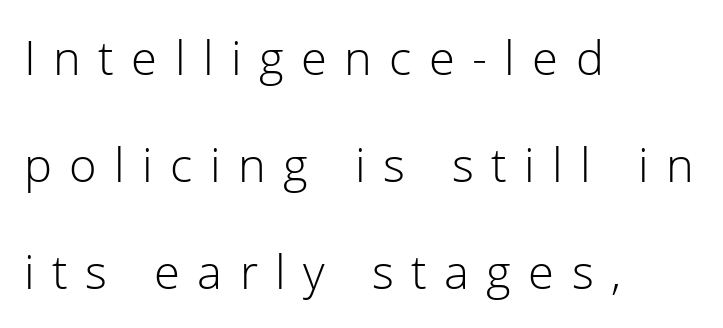
Note: no serifs on the glyphs. Looks like regular typesetting: each glyph gets only the width it needs. What's the leading like? Stretched, with rows far apart. Type without underlining. In terms of letterspacing, this is a distinctly airy, spread setting. Posture: straight, roman, zero tilt.
